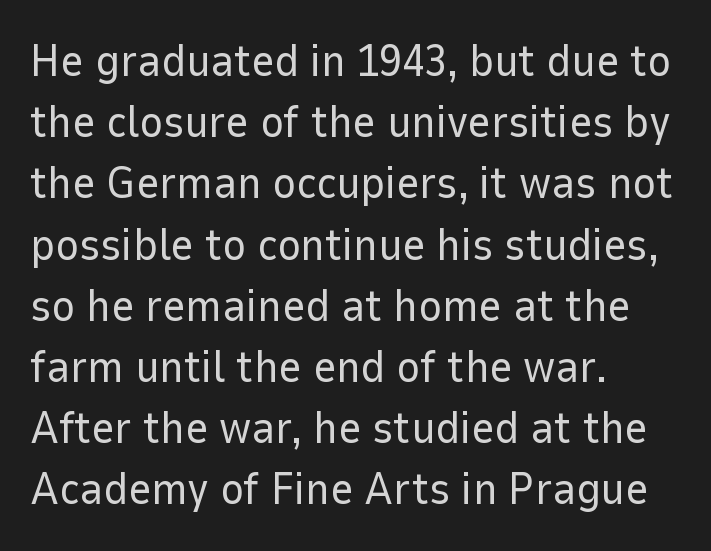
Leading: standard. The line texture is even and compact thanks to regular tracking. No italicization has been applied; the sample stays upright. The foot of each line stays bare and open. The typeface chosen for these lines omits serifs. The letters advance in unequal steps, a hallmark of proportional type.
